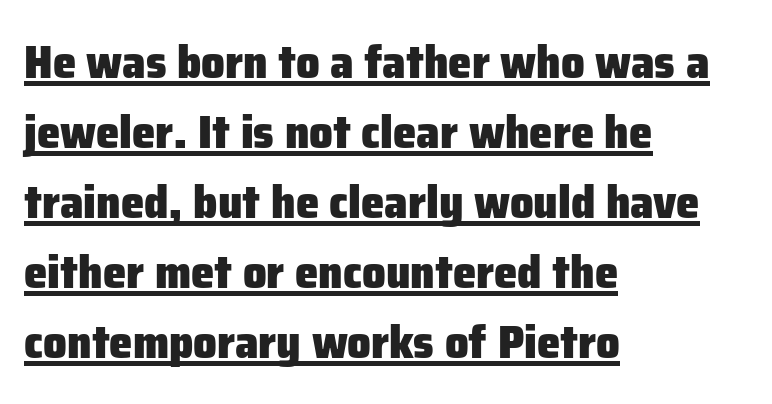
{"serif": "no", "italic": "no", "bold": "yes", "weight": "heavy", "width": "normal", "stroke_contrast": "low", "x_height": "medium", "monospaced": "no", "underline": "yes", "align": "left", "line_spacing": "normal", "line_spacing_ratio": 1.49, "letter_spacing": "normal", "letter_spacing_em": 0.0, "glyph_px": 47}
